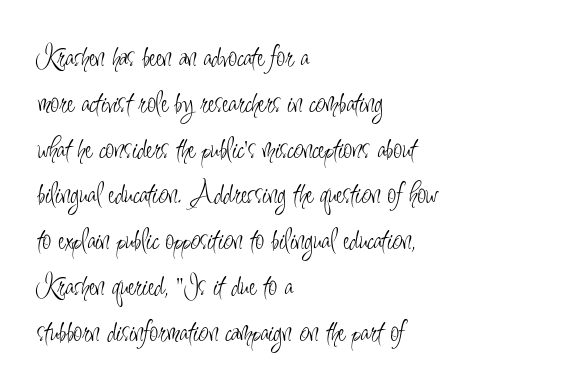
Q: Is the text bold? A: No.
Q: Is the typeface a serif or a sans-serif typeface? A: Sans-serif.
Q: Is the text underlined? A: No.
Q: How is the paragraph aligned? A: Left-aligned.
Q: Is the spacing between letters normal or unusually wide? A: Normal.
Q: Is the spacing between lines tight, normal or loose? A: Normal.
Q: Width (condensed, normal, or wide)? A: Condensed.
Q: Stroke contrast? A: Low.
Q: x-height? A: Small.
Q: Monospaced? A: No.
